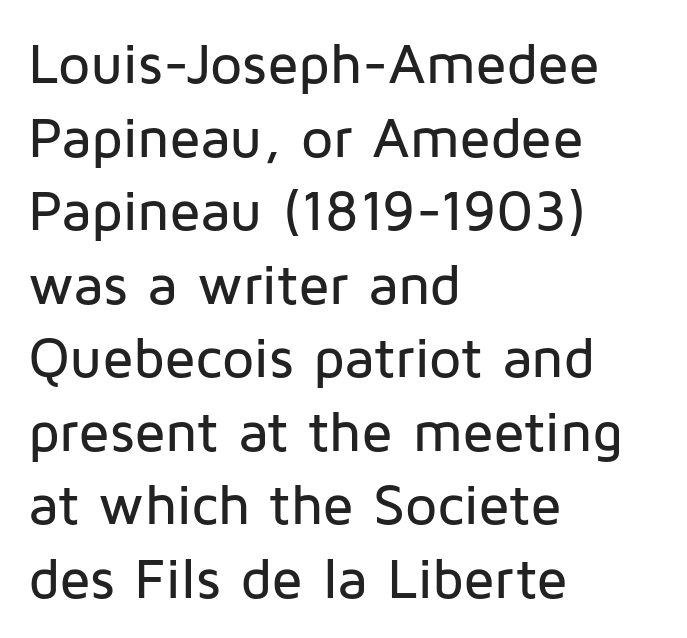
Q: Is the text italic (slanted)? A: No, it is upright.
Q: Is the typeface a serif or a sans-serif typeface? A: Sans-serif.
Q: Is the text underlined? A: No.
Q: How is the paragraph aligned? A: Left-aligned.
Q: Is the spacing between letters normal or unusually wide? A: Normal.
Q: Is the spacing between lines tight, normal or loose? A: Normal.
Q: Width (condensed, normal, or wide)? A: Normal.
Q: Stroke contrast? A: Low.
Q: x-height? A: Medium.
Q: Monospaced? A: No.
